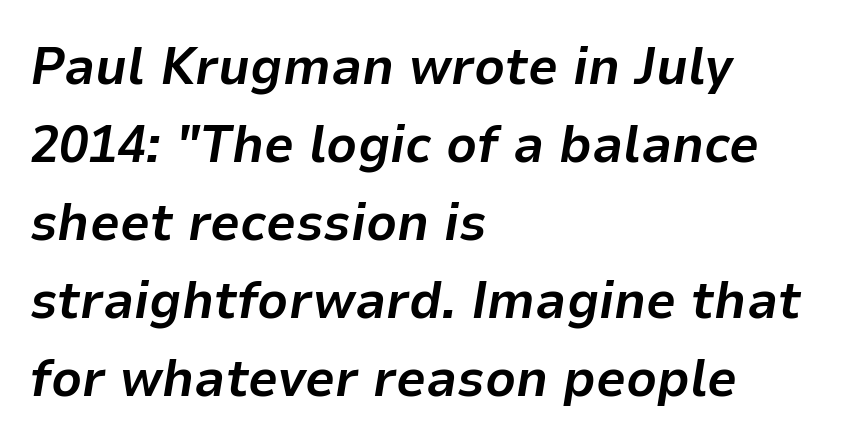
The image shows 53 px bold type, italic (leaning right); set left-aligned, normal line spacing (1.47x), normal letter spacing, not underlined; low stroke contrast and a medium x-height.
